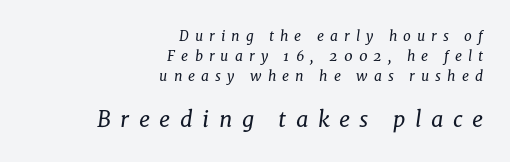
The axis of the letterforms is tilted away from vertical. The designer gave the closing block more size than the opening block. Weight: in the light-to-regular range. Caption: expanded tracking, letters set apart.
